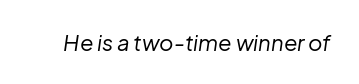
{"italic": "yes", "lean": "right", "slant_degrees": 8, "bold": "no", "underline": "no", "letter_spacing": "normal", "letter_spacing_em": 0.0, "glyph_px": 22}
